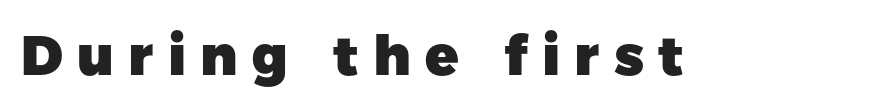
Every letter is thick-stroked: bold, no question. Rendered with straight, roman letterforms. Nothing sits at the stroke ends, so this counts as sans-serif. The words here are not underlined. A typesetter would call this proportional, since set widths differ per character. This sample uses expanded letter spacing, leaving extra air between glyphs.
